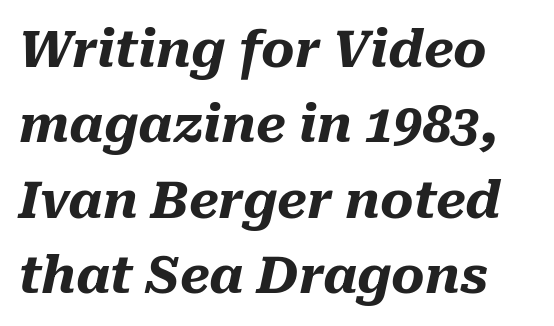
{"italic": "yes", "lean": "right", "slant_degrees": 10, "bold": "yes", "weight": "heavy", "width": "normal", "stroke_contrast": "medium", "x_height": "medium", "monospaced": "no", "underline": "no", "line_spacing": "normal", "line_spacing_ratio": 1.48, "letter_spacing": "normal", "letter_spacing_em": 0.0, "glyph_px": 51}
